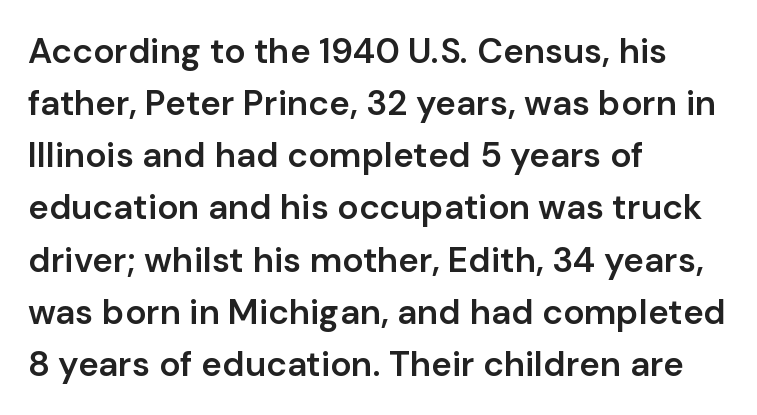
The image shows 35 px semibold sans-serif type, upright; set left-aligned, normal line spacing (1.49x), normal letter spacing, not underlined; low stroke contrast and a medium x-height.
